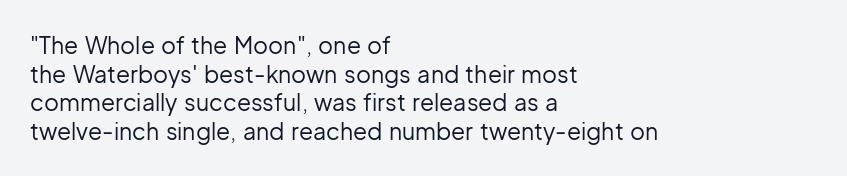
The image shows 23 px text type, upright; set left-aligned, line spacing 1.24x, normal letter spacing, not underlined.
